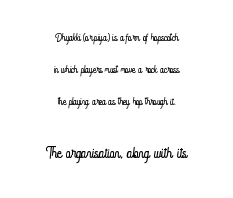
{"bold": "no", "underline": "no", "align": "center", "line_spacing": "loose", "line_spacing_ratio": 2.3, "letter_spacing": "normal", "letter_spacing_em": 0.0, "larger_block": "second", "size_ratio": 1.5, "glyph_px": 21}
